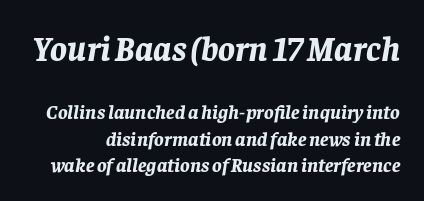
{"italic": "yes", "lean": "right", "slant_degrees": 8, "bold": "yes", "weight": "bold", "width": "normal", "stroke_contrast": "low", "x_height": "large", "monospaced": "no", "underline": "no", "line_spacing": "normal", "line_spacing_ratio": 1.32, "letter_spacing": "normal", "letter_spacing_em": 0.0, "larger_block": "first", "size_ratio": 1.75, "glyph_px": 35}
